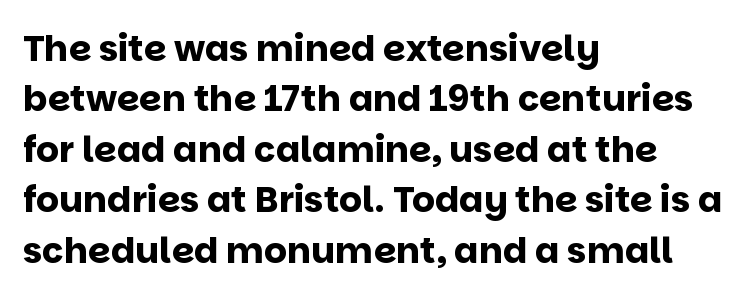
The image shows 36 px bold sans-serif type, upright; set left-aligned, normal line spacing (1.4x), normal letter spacing, not underlined; low stroke contrast and a large x-height.
